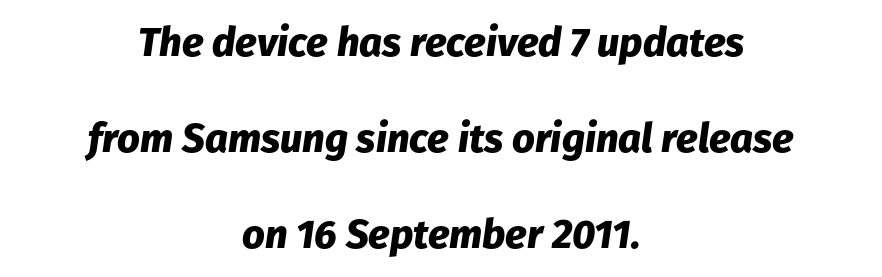
Q: Is the text bold? A: Yes.
Q: Is the text italic (slanted)? A: Yes, it leans right by about 8 degrees.
Q: Is the text underlined? A: No.
Q: How is the paragraph aligned? A: Centered.
Q: Is the spacing between letters normal or unusually wide? A: Normal.
Q: Is the spacing between lines tight, normal or loose? A: Loose.
Q: Width (condensed, normal, or wide)? A: Normal.
Q: Stroke contrast? A: Low.
Q: x-height? A: Medium.
Q: Monospaced? A: No.
